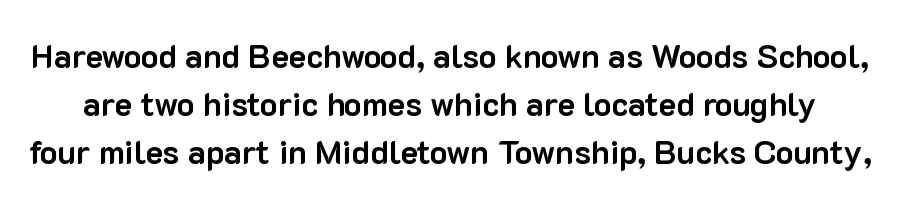
The image shows 33 px bold sans-serif type, upright; set normal line spacing (1.45x), normal letter spacing, not underlined; low stroke contrast and a medium x-height.
